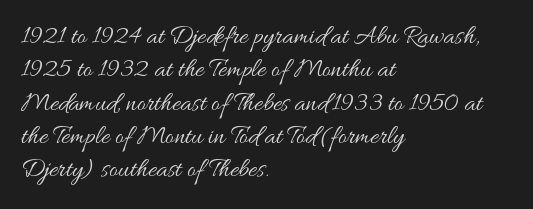
Compared with typical paragraphs, the rows here are spaced about the same. Short and long lines alike share a common starting point at left. Is the stroke heavy? The answer is a plain regular-or-lighter. In terms of letterspacing, this is plain default setting. Just letters on the line, the space beneath them empty.
